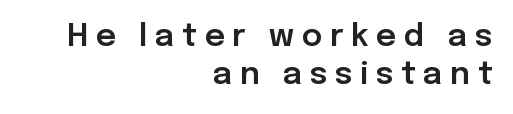
The image shows 31 px sans-serif type, upright; set right-aligned, line spacing 1.24x, unusually wide letter spacing (+0.25 em), not underlined; low stroke contrast and a medium x-height.
